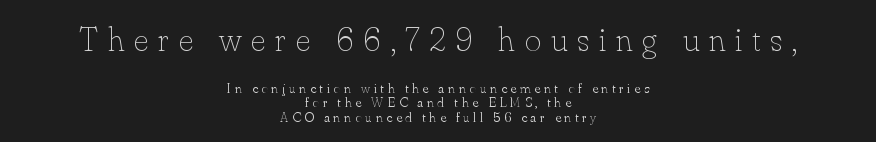
The image shows 35 px thin type, upright; set centered, tight line spacing (1.01x), unusually wide letter spacing (+0.28 em), not underlined; the first (top) block is 2.5x larger; low stroke contrast and a small x-height.
